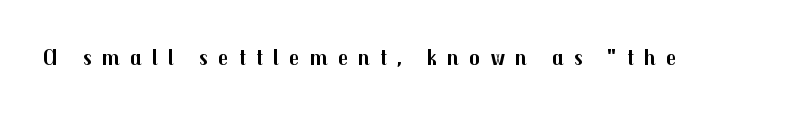
{"italic": "no", "bold": "yes", "underline": "no", "letter_spacing": "wide", "letter_spacing_em": 0.47, "glyph_px": 22}
